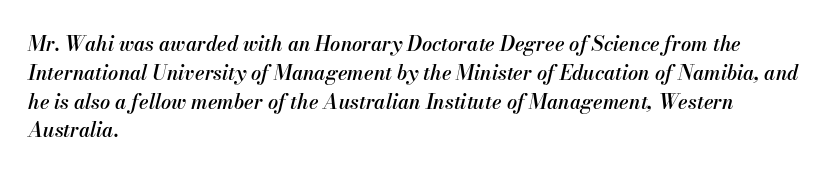
{"italic": "yes", "lean": "right", "slant_degrees": 13, "bold": "semi", "underline": "no", "align": "left", "line_spacing": "normal", "line_spacing_ratio": 1.44, "letter_spacing": "normal", "letter_spacing_em": 0.0, "glyph_px": 20}
